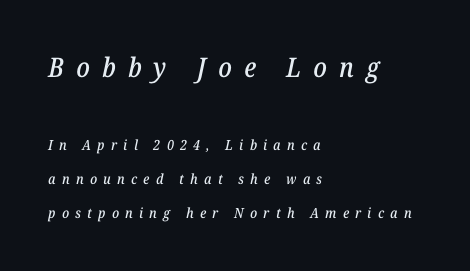
Each word looks stretched out because of the extra space between its letters. This sample uses an oblique cut, with every glyph tilted off the vertical. Where is the straight margin? On the left. Bare-footed words on every line.
